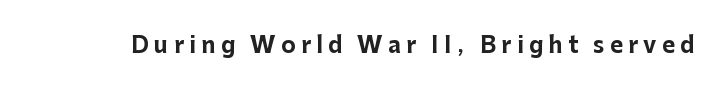
The line texture is sparse and dotted thanks to wide tracking. What weight is shown? A full bold with thick strokes. Just letters on the line, the space beneath them empty. Every stem runs plumb, perpendicular to the baseline.
